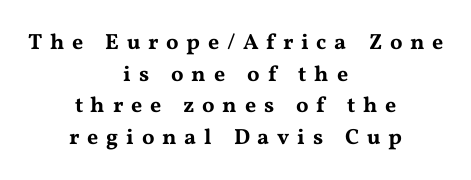
{"italic": "no", "underline": "no", "align": "center", "line_spacing": "normal", "line_spacing_ratio": 1.44, "letter_spacing": "wide", "letter_spacing_em": 0.35, "glyph_px": 22}
